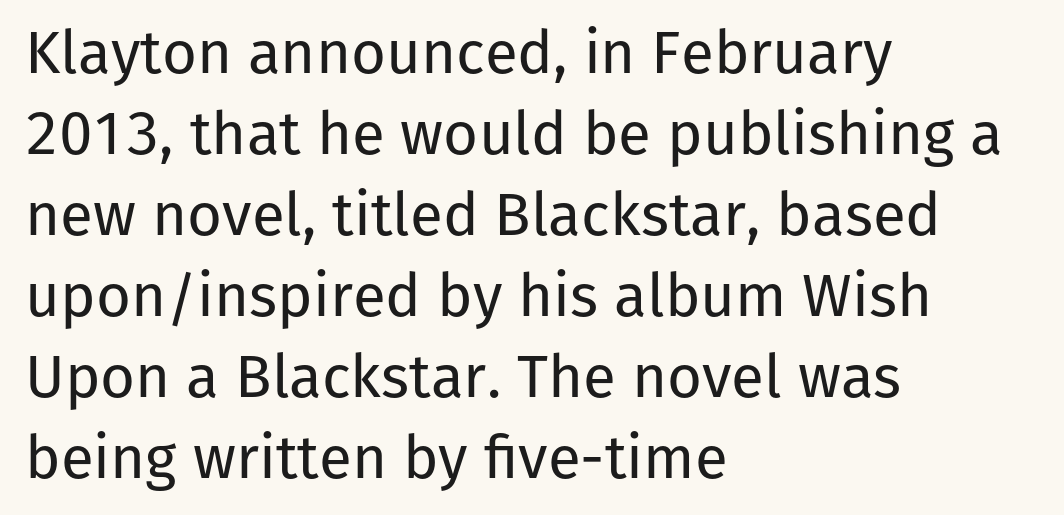
{"serif": "no", "italic": "no", "bold": "no", "weight": "regular", "width": "normal", "stroke_contrast": "low", "x_height": "medium", "monospaced": "no", "underline": "no", "align": "left", "line_spacing": "normal", "line_spacing_ratio": 1.35, "letter_spacing": "normal", "letter_spacing_em": 0.0, "glyph_px": 60}
